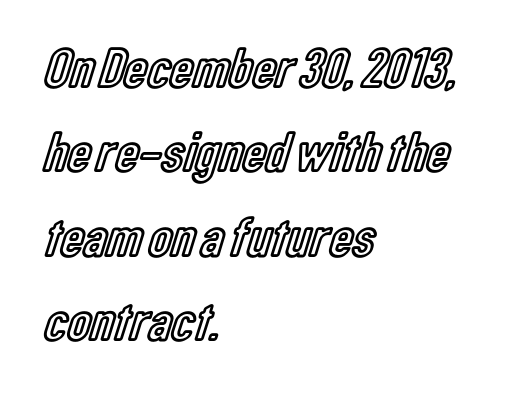
The face used here is proportionally spaced, like ordinary book or web type. Rows of type keep a routine distance in the vertical direction. Words float on clear page, feet unadorned.
